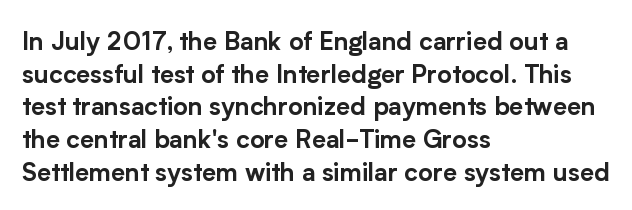
The image shows 25 px text type, upright; set left-aligned, normal line spacing (1.31x), normal letter spacing, not underlined.
